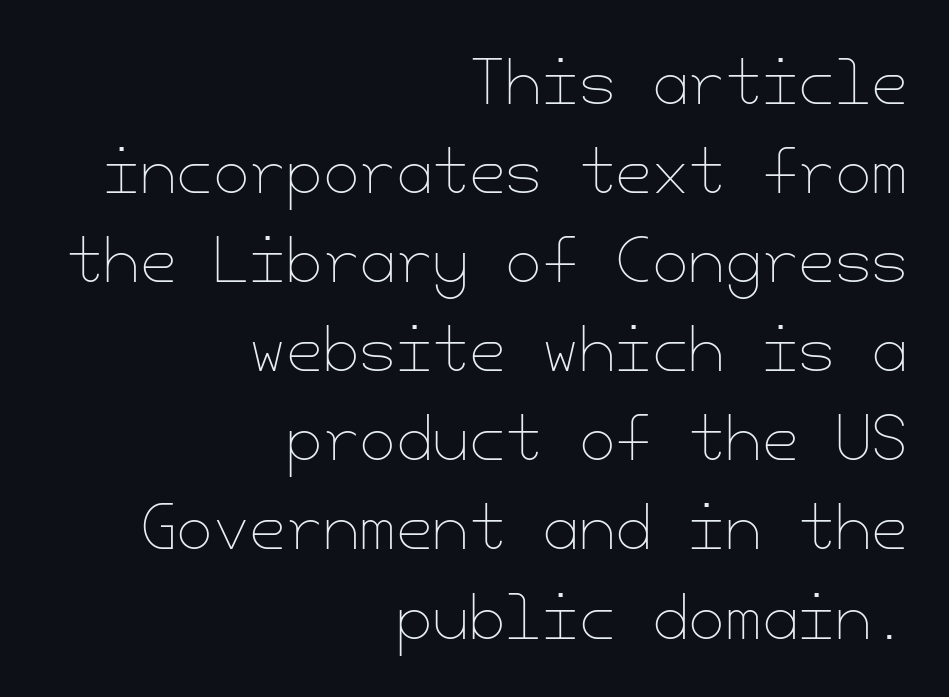
Leading matches the norm, producing a regular column. Honestly, the letter spacing is just normal — you wouldn't notice it. No letter is thick-stroked: the sample isn't bold. No italicization has been applied; the sample stays upright.
